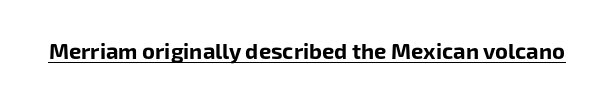
Q: Is the text bold? A: Yes.
Q: Is the text italic (slanted)? A: No, it is upright.
Q: Is the text underlined? A: Yes.
Q: Is the spacing between letters normal or unusually wide? A: Normal.
